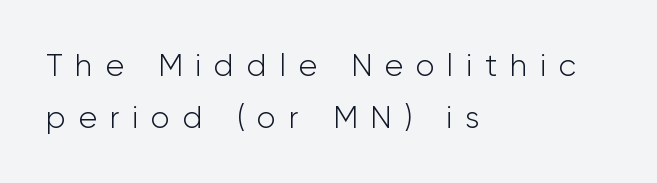
Q: Is the text bold? A: No.
Q: Is the text italic (slanted)? A: No, it is upright.
Q: Is the typeface a serif or a sans-serif typeface? A: Sans-serif.
Q: Is the text underlined? A: No.
Q: How is the paragraph aligned? A: Left-aligned.
Q: Is the spacing between letters normal or unusually wide? A: Unusually wide.
Q: Is the spacing between lines tight, normal or loose? A: Normal.
Q: Width (condensed, normal, or wide)? A: Normal.
Q: Stroke contrast? A: Low.
Q: x-height? A: Medium.
Q: Monospaced? A: No.
